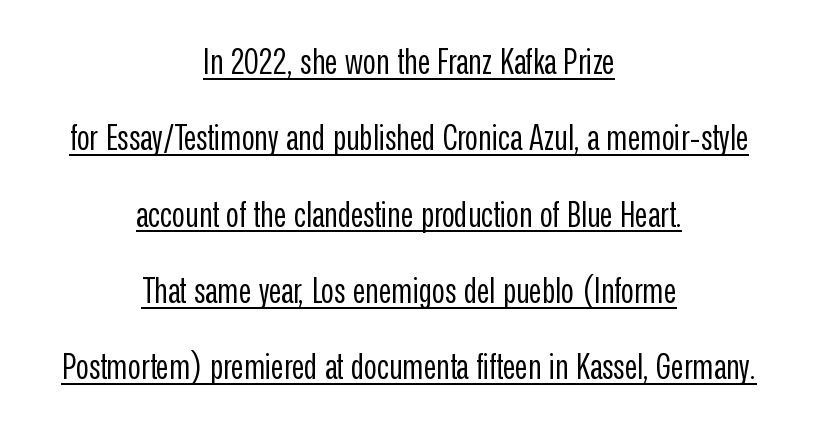
Q: Is the text bold? A: No.
Q: Is the text italic (slanted)? A: No, it is upright.
Q: Is the typeface a serif or a sans-serif typeface? A: Sans-serif.
Q: Is the text underlined? A: Yes.
Q: How is the paragraph aligned? A: Centered.
Q: Is the spacing between letters normal or unusually wide? A: Normal.
Q: Is the spacing between lines tight, normal or loose? A: Loose.
Q: Width (condensed, normal, or wide)? A: Condensed.
Q: Stroke contrast? A: Low.
Q: x-height? A: Medium.
Q: Monospaced? A: No.
